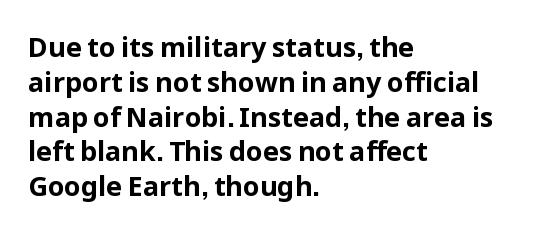
{"italic": "no", "bold": "yes", "underline": "no", "align": "left", "line_spacing": "normal", "line_spacing_ratio": 1.29, "letter_spacing": "normal", "letter_spacing_em": 0.0, "glyph_px": 27}
